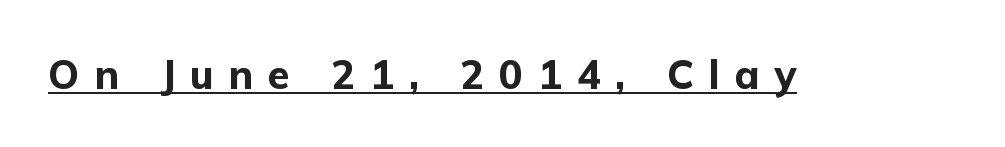
Q: Is the text bold? A: Yes.
Q: Is the text italic (slanted)? A: No, it is upright.
Q: Is the typeface a serif or a sans-serif typeface? A: Sans-serif.
Q: Is the text underlined? A: Yes.
Q: Is the spacing between letters normal or unusually wide? A: Unusually wide.
Q: Width (condensed, normal, or wide)? A: Normal.
Q: Stroke contrast? A: Low.
Q: x-height? A: Medium.
Q: Monospaced? A: No.
